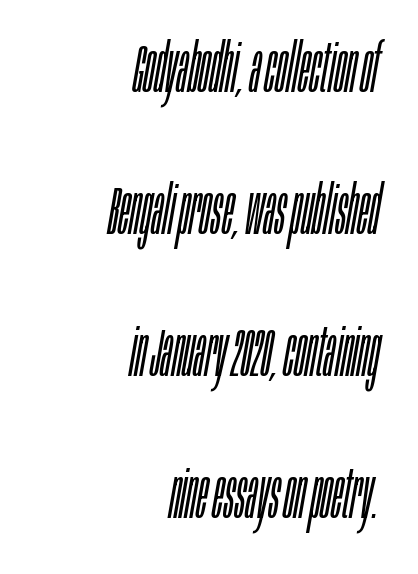
Q: Is the text bold? A: No.
Q: Is the text italic (slanted)? A: Yes, it leans right by about 10 degrees.
Q: Is the text underlined? A: No.
Q: How is the paragraph aligned? A: Right-aligned.
Q: Is the spacing between letters normal or unusually wide? A: Normal.
Q: Is the spacing between lines tight, normal or loose? A: Loose.
Q: Width (condensed, normal, or wide)? A: Condensed.
Q: Stroke contrast? A: Low.
Q: x-height? A: Large.
Q: Monospaced? A: No.
